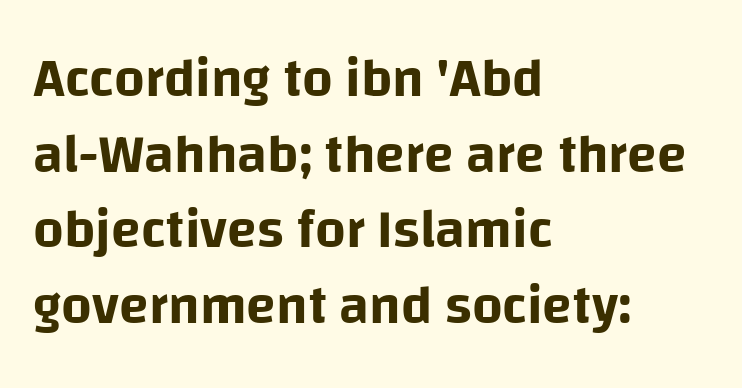
{"serif": "no", "italic": "no", "width": "normal", "stroke_contrast": "low", "x_height": "large", "monospaced": "no", "underline": "no", "align": "left", "line_spacing": "normal", "line_spacing_ratio": 1.4, "letter_spacing": "normal", "letter_spacing_em": 0.0, "glyph_px": 54}
